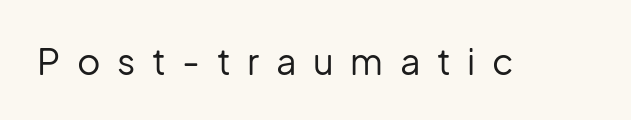
Q: Is the text bold? A: No.
Q: Is the text italic (slanted)? A: No, it is upright.
Q: Is the typeface a serif or a sans-serif typeface? A: Sans-serif.
Q: Is the text underlined? A: No.
Q: Is the spacing between letters normal or unusually wide? A: Unusually wide.
Q: Width (condensed, normal, or wide)? A: Normal.
Q: Stroke contrast? A: Low.
Q: x-height? A: Medium.
Q: Monospaced? A: No.
